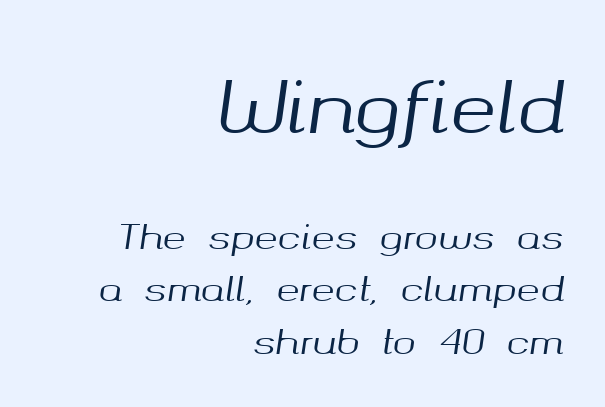
The image shows 70 px text type, italic (leaning right); set right-aligned, normal line spacing (1.5x), normal letter spacing, not underlined; the first (top) block is 2.0x larger; medium stroke contrast and a medium x-height.
